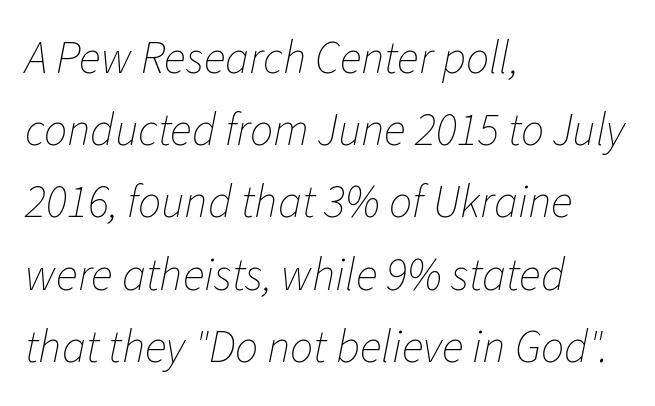
The image shows 46 px thin type, italic (leaning right); set left-aligned, normal line spacing (1.57x), normal letter spacing, not underlined; low stroke contrast and a medium x-height.
